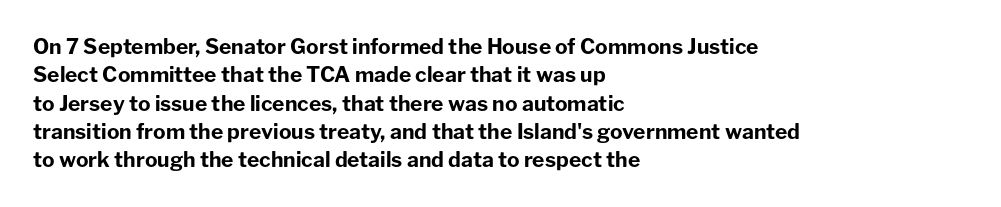
Q: Is the text bold? A: Yes.
Q: Is the text italic (slanted)? A: No, it is upright.
Q: Is the text underlined? A: No.
Q: How is the paragraph aligned? A: Left-aligned.
Q: Is the spacing between letters normal or unusually wide? A: Normal.
Q: Is the spacing between lines tight, normal or loose? A: Normal.
